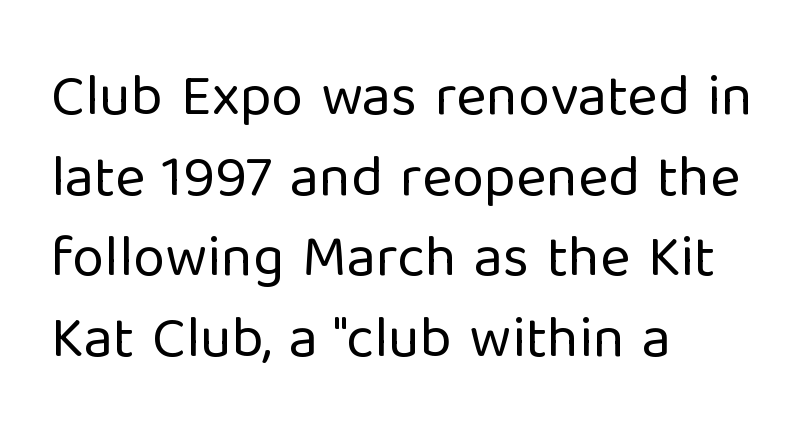
The image shows 58 px regular-weight sans-serif type, upright; set left-aligned, normal line spacing (1.39x), normal letter spacing, not underlined; low stroke contrast and a medium x-height.
